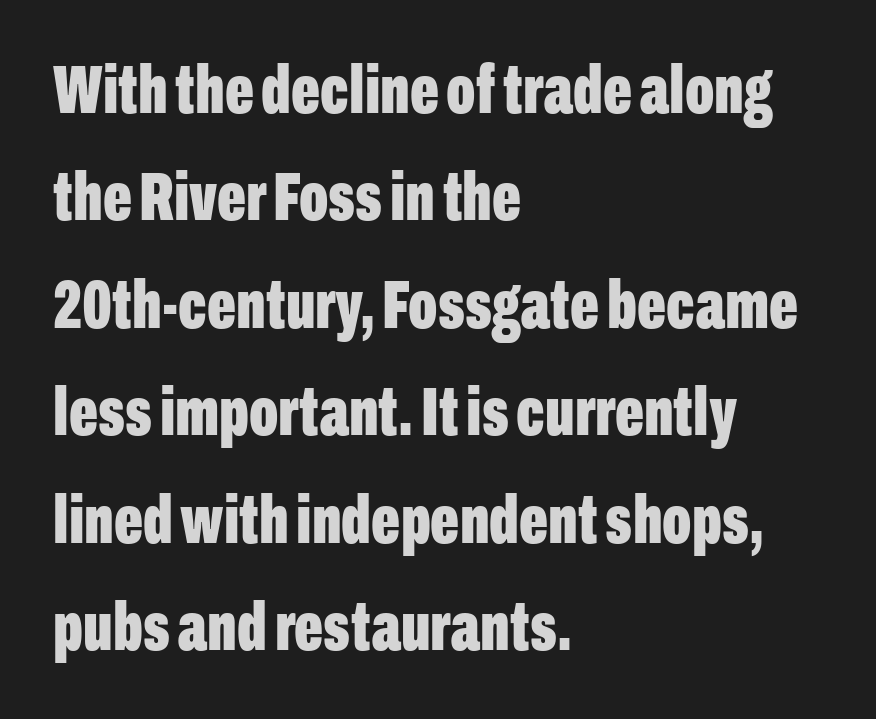
Vertically, the passage feels balanced, rows spaced as you'd expect. Designer's note — italics off, roman on. Its strokes are broad and dark, the hallmark of bold type. Students, note that the glyphs here touch the page at normal intervals. Proportional: the letters do not fall into vertical columns.
